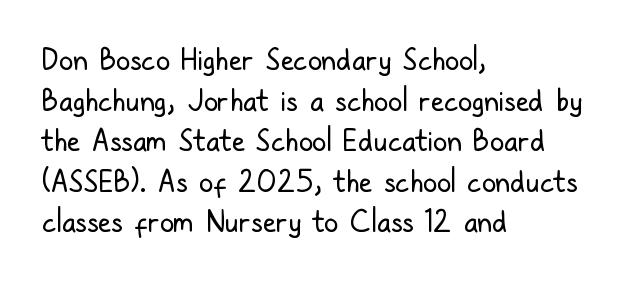
Q: Is the text bold? A: No.
Q: Is the text italic (slanted)? A: No, it is upright.
Q: Is the typeface a serif or a sans-serif typeface? A: Sans-serif.
Q: Is the text underlined? A: No.
Q: How is the paragraph aligned? A: Left-aligned.
Q: Is the spacing between letters normal or unusually wide? A: Normal.
Q: Is the spacing between lines tight, normal or loose? A: Normal.
Q: Width (condensed, normal, or wide)? A: Condensed.
Q: Stroke contrast? A: Low.
Q: x-height? A: Medium.
Q: Monospaced? A: No.
